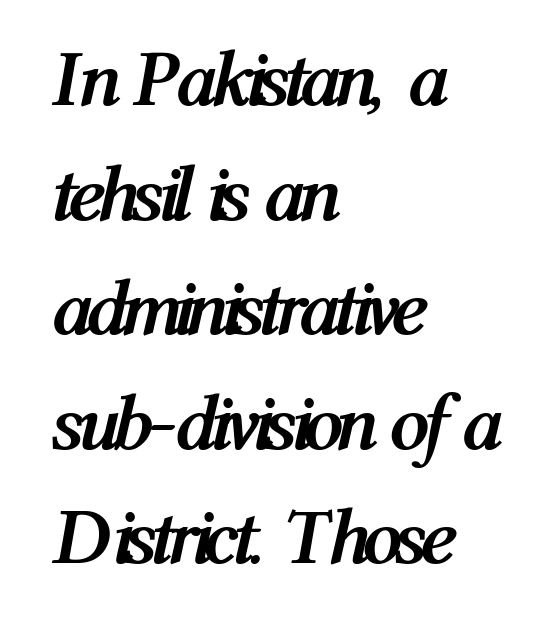
Rule under the text: the space is simply empty. Italic: yes, the glyphs are oblique. Here the designer chose a conventional face with non-uniform glyph widths. The strokes are fattened all the way to bold. The leading is moderate, giving the passage an even texture.
